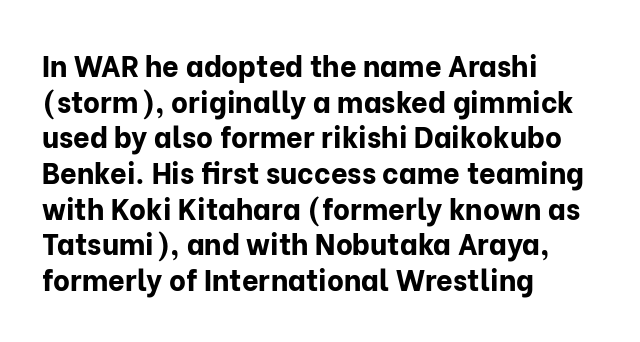
The image shows 29 px bold sans-serif type, upright; set left-aligned, line spacing 1.23x, normal letter spacing, not underlined; low stroke contrast and a medium x-height.
